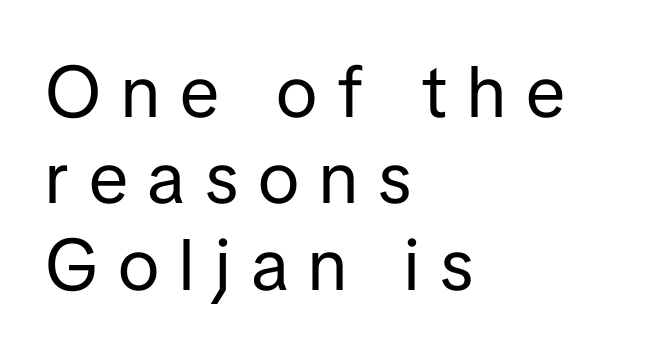
{"serif": "no", "italic": "no", "bold": "no", "weight": "regular", "width": "normal", "stroke_contrast": "low", "x_height": "medium", "monospaced": "no", "underline": "no", "align": "left", "line_spacing_ratio": 1.2, "letter_spacing": "wide", "letter_spacing_em": 0.28, "glyph_px": 72}
